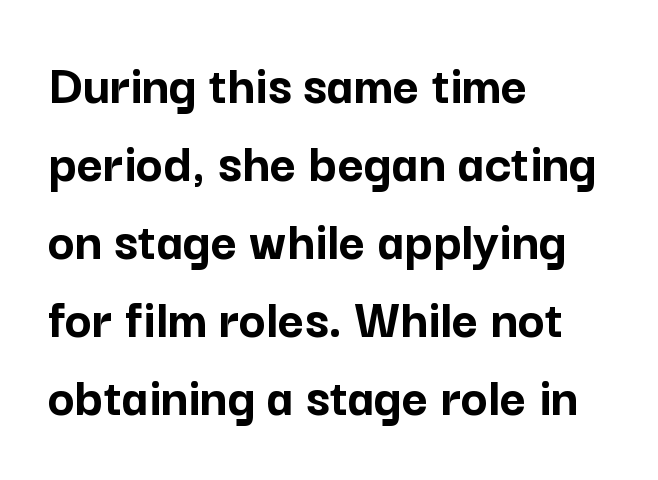
{"serif": "no", "italic": "no", "bold": "yes", "weight": "semibold", "width": "normal", "stroke_contrast": "low", "x_height": "medium", "monospaced": "no", "underline": "no", "align": "left", "line_spacing": "normal", "line_spacing_ratio": 1.37, "letter_spacing": "normal", "letter_spacing_em": 0.0, "glyph_px": 57}
